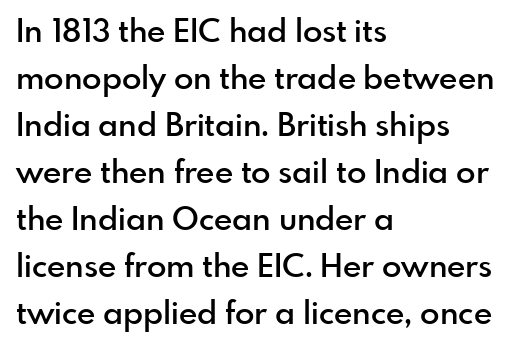
{"serif": "no", "italic": "no", "bold": "semi", "weight": "semibold", "width": "normal", "x_height": "small", "monospaced": "no", "underline": "no", "align": "left", "line_spacing": "normal", "line_spacing_ratio": 1.47, "letter_spacing": "normal", "letter_spacing_em": 0.0, "glyph_px": 32}
